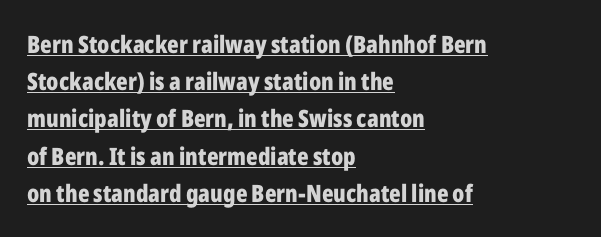
{"italic": "no", "bold": "yes", "underline": "yes", "align": "left", "line_spacing": "normal", "line_spacing_ratio": 1.55, "letter_spacing": "normal", "letter_spacing_em": 0.0, "glyph_px": 24}
